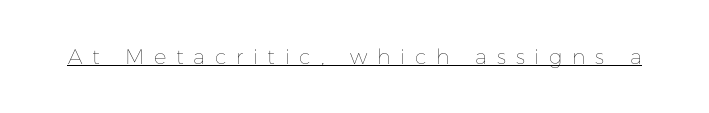
The image shows 21 px text type, upright; set unusually wide letter spacing (+0.46 em), underlined.
